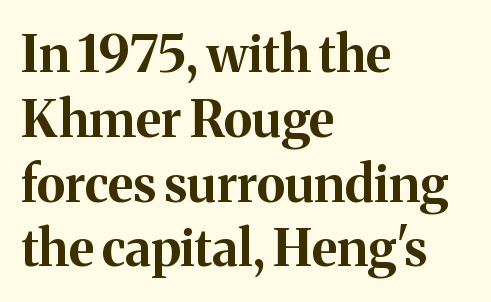
{"serif": "yes", "italic": "no", "bold": "yes", "weight": "bold", "width": "normal", "stroke_contrast": "medium", "x_height": "medium", "monospaced": "no", "underline": "no", "align": "left", "line_spacing": "normal", "line_spacing_ratio": 1.27, "letter_spacing": "normal", "letter_spacing_em": 0.0, "glyph_px": 51}
